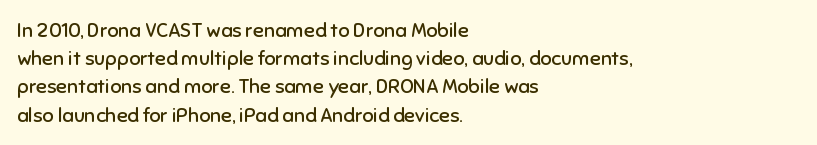
The image shows 20 px text type, upright; set left-aligned, normal line spacing (1.41x), normal letter spacing, not underlined.
